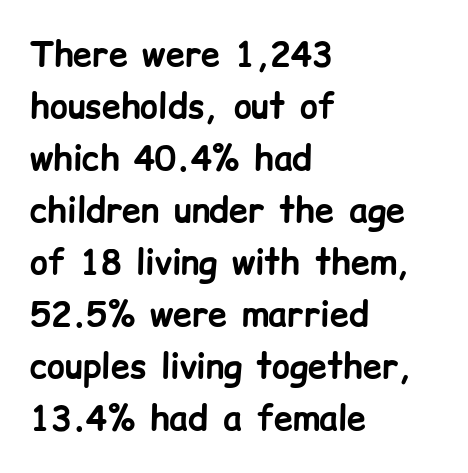
Reading down the column, the eye jumps a familiar distance to each next line. Looks like regular typesetting: each glyph gets only the width it needs. Characters remain perfectly vertical along every line. Every letter is thick-stroked: bold, no question.
